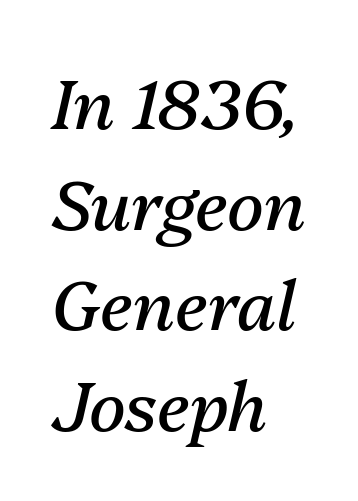
Q: Is the text bold? A: No.
Q: Is the text italic (slanted)? A: Yes, it leans right by about 13 degrees.
Q: Is the text underlined? A: No.
Q: How is the paragraph aligned? A: Left-aligned.
Q: Is the spacing between letters normal or unusually wide? A: Normal.
Q: Is the spacing between lines tight, normal or loose? A: Normal.
Q: Width (condensed, normal, or wide)? A: Normal.
Q: Stroke contrast? A: Medium.
Q: x-height? A: Medium.
Q: Monospaced? A: No.
